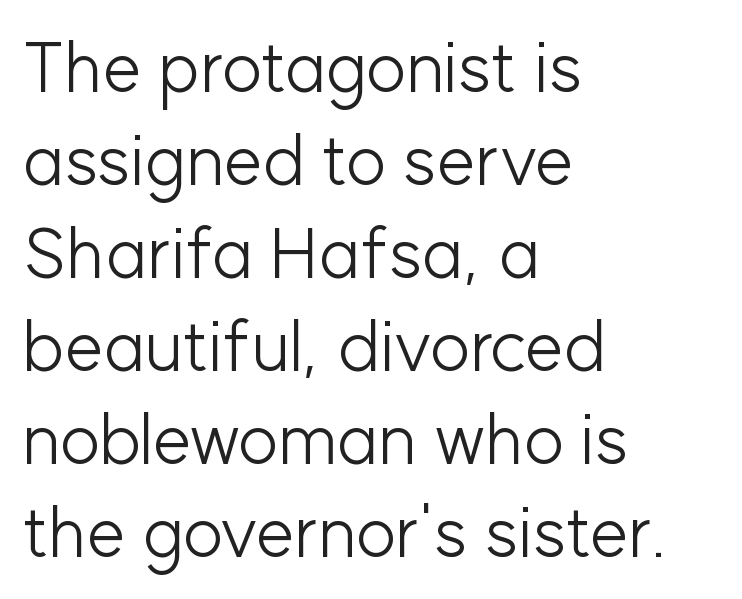
The setting favours the left margin, as ordinary paragraphs usually do. On a weight scale, this lands at 450 or below. Honestly, there is no underline to notice here at all. Each letter keeps its own natural width here, so spacing adapts to shape. The lettering holds an erect, upright posture throughout. Notice how descenders clear the ascenders below comfortably — that's standard leading.
